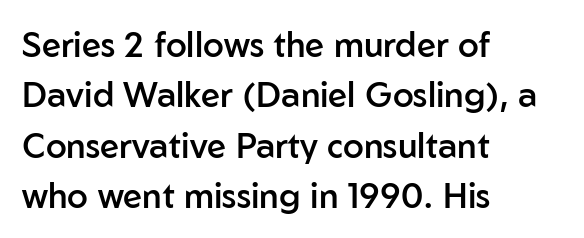
Q: Is the text bold? A: Semi-bold.
Q: Is the text italic (slanted)? A: No, it is upright.
Q: Is the typeface a serif or a sans-serif typeface? A: Sans-serif.
Q: Is the text underlined? A: No.
Q: How is the paragraph aligned? A: Left-aligned.
Q: Is the spacing between letters normal or unusually wide? A: Normal.
Q: Is the spacing between lines tight, normal or loose? A: Normal.
Q: Width (condensed, normal, or wide)? A: Normal.
Q: Stroke contrast? A: Low.
Q: x-height? A: Medium.
Q: Monospaced? A: No.
